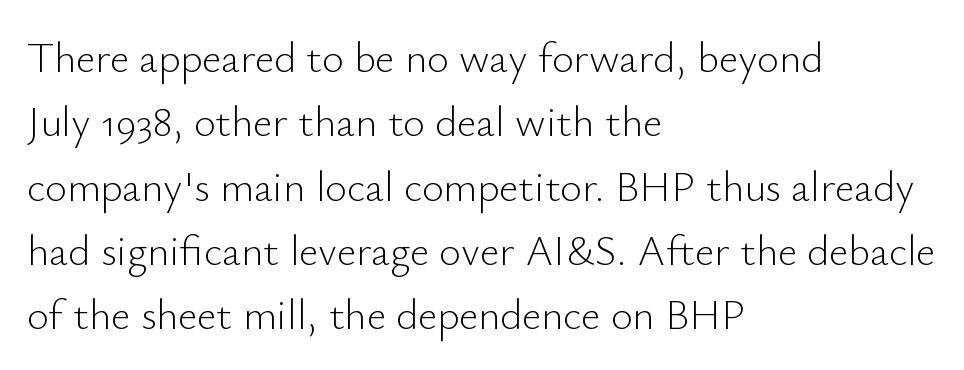
{"serif": "no", "italic": "no", "bold": "no", "weight": "light", "width": "normal", "stroke_contrast": "low", "x_height": "small", "monospaced": "no", "underline": "no", "align": "left", "line_spacing": "normal", "line_spacing_ratio": 1.53, "letter_spacing": "normal", "letter_spacing_em": 0.0, "glyph_px": 42}
